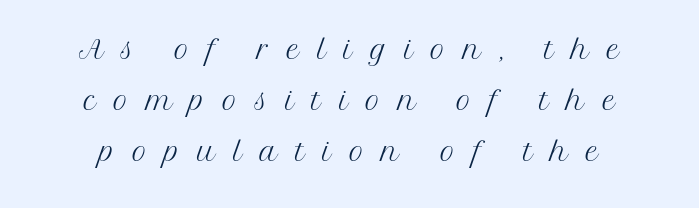
{"serif": "yes", "bold": "no", "weight": "light", "width": "normal", "stroke_contrast": "medium", "x_height": "medium", "monospaced": "no", "underline": "no", "align": "center", "line_spacing": "normal", "line_spacing_ratio": 1.28, "letter_spacing": "wide", "letter_spacing_em": 0.44, "glyph_px": 40}
